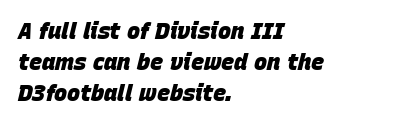
Q: Is the text bold? A: Yes.
Q: Is the text italic (slanted)? A: Yes, it leans right by about 15 degrees.
Q: Is the text underlined? A: No.
Q: How is the paragraph aligned? A: Left-aligned.
Q: Is the spacing between letters normal or unusually wide? A: Normal.
Q: Is the spacing between lines tight, normal or loose? A: Normal.
